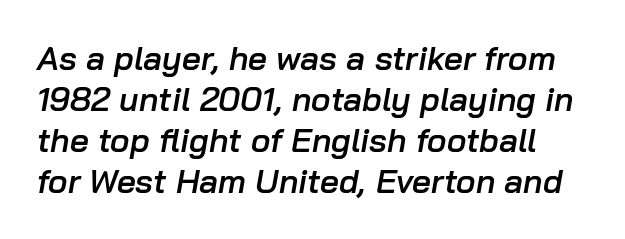
Q: Is the text bold? A: Semi-bold.
Q: Is the text italic (slanted)? A: Yes, it leans right by about 10 degrees.
Q: Is the text underlined? A: No.
Q: Is the spacing between letters normal or unusually wide? A: Normal.
Q: Width (condensed, normal, or wide)? A: Normal.
Q: Stroke contrast? A: Low.
Q: x-height? A: Medium.
Q: Monospaced? A: No.
